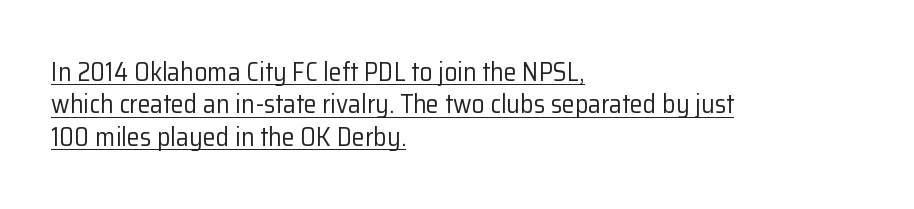
A student would call this left alignment; a typographer would say flush left, rag right. The type sits square on the baseline with zero lean. What's the leading like? Ordinary, nothing unusual. The font sits on the lighter half of the weight spectrum, regular included.
